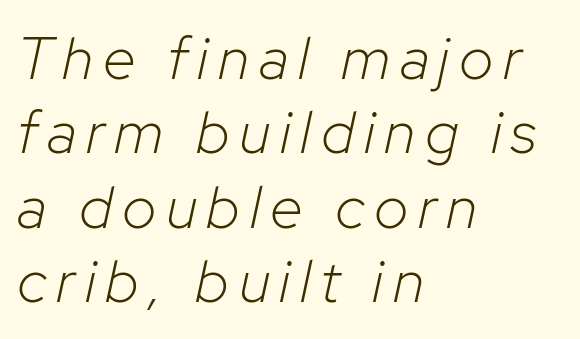
Q: Is the text bold? A: No.
Q: Is the text italic (slanted)? A: Yes, it leans right by about 12 degrees.
Q: Is the text underlined? A: No.
Q: How is the paragraph aligned? A: Left-aligned.
Q: Width (condensed, normal, or wide)? A: Normal.
Q: Stroke contrast? A: Low.
Q: x-height? A: Medium.
Q: Monospaced? A: No.
